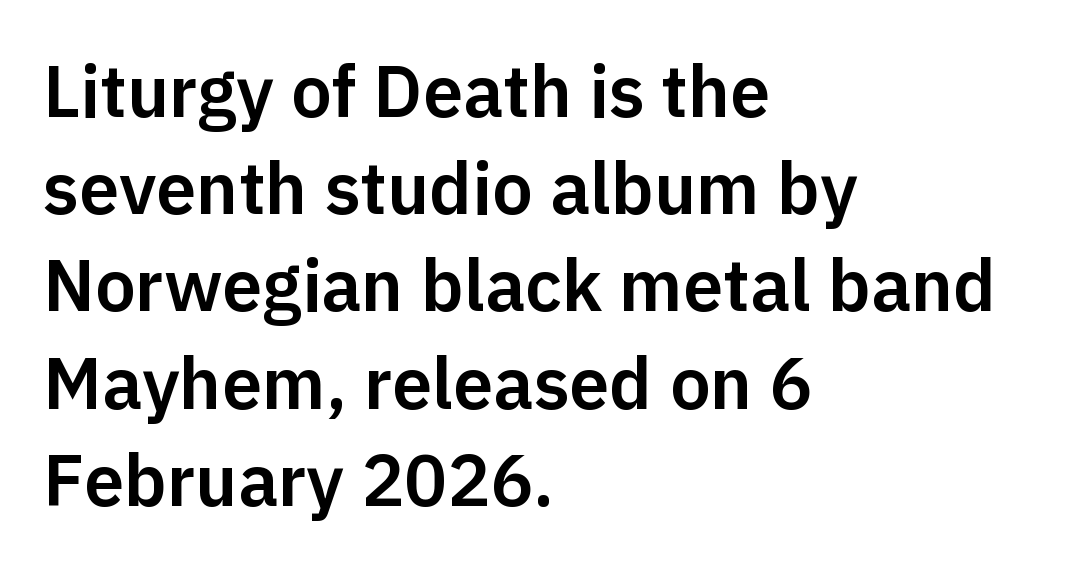
Q: Is the text italic (slanted)? A: No, it is upright.
Q: Is the typeface a serif or a sans-serif typeface? A: Sans-serif.
Q: Is the text underlined? A: No.
Q: How is the paragraph aligned? A: Left-aligned.
Q: Is the spacing between letters normal or unusually wide? A: Normal.
Q: Is the spacing between lines tight, normal or loose? A: Normal.
Q: Width (condensed, normal, or wide)? A: Normal.
Q: Stroke contrast? A: Low.
Q: x-height? A: Medium.
Q: Monospaced? A: No.
